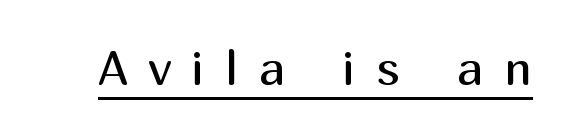
{"serif": "no", "italic": "no", "bold": "no", "weight": "regular", "width": "normal", "stroke_contrast": "medium", "x_height": "medium", "monospaced": "no", "underline": "yes", "letter_spacing": "wide", "letter_spacing_em": 0.44, "glyph_px": 48}
